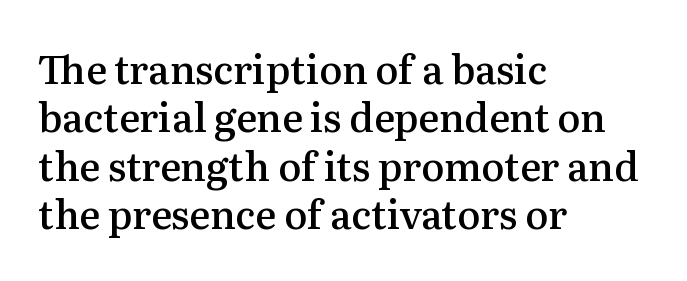
Does the type have serifs? Yes, each stem ends in a small foot. Ascenders rise straight up at ninety degrees. A classic flush-left, rag-right setting is used for this passage. A clean baseline with only descenders dipping below it. Summary of weight: moderately heavy, a semibold. Honestly, the letter spacing is just normal — you wouldn't notice it.
